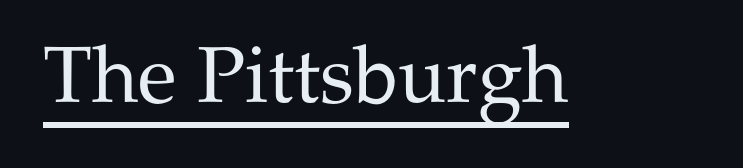
Q: Is the text bold? A: No.
Q: Is the text italic (slanted)? A: No, it is upright.
Q: Is the typeface a serif or a sans-serif typeface? A: Serif.
Q: Is the text underlined? A: Yes.
Q: Is the spacing between letters normal or unusually wide? A: Normal.
Q: Width (condensed, normal, or wide)? A: Normal.
Q: Stroke contrast? A: Medium.
Q: x-height? A: Medium.
Q: Monospaced? A: No.
